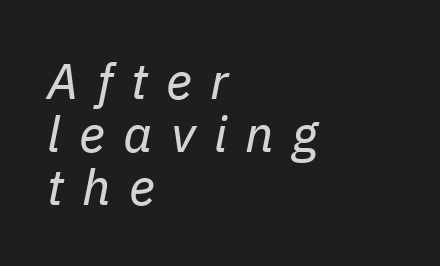
An italicized treatment has been applied to the whole sample. Heft: none added — not bold. Horizontally, the lines are justified to the leading edge only. You could not count columns in this text — the font is proportionally spaced. Loose tracking; the words dissolve into strings of separated letters. Unmarked baselines from the first word to the last.
